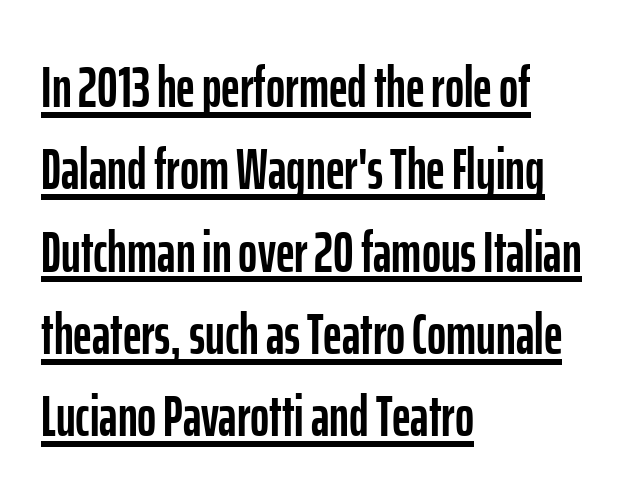
The rendering uses natural spacing where letterforms have individual widths. This rendering leaves character spacing at its baseline value. Ordinary non-slanted type is in use. What's the leading like? Ordinary, nothing unusual. Observe the absence of serifs on each vertical stroke in this sample.
